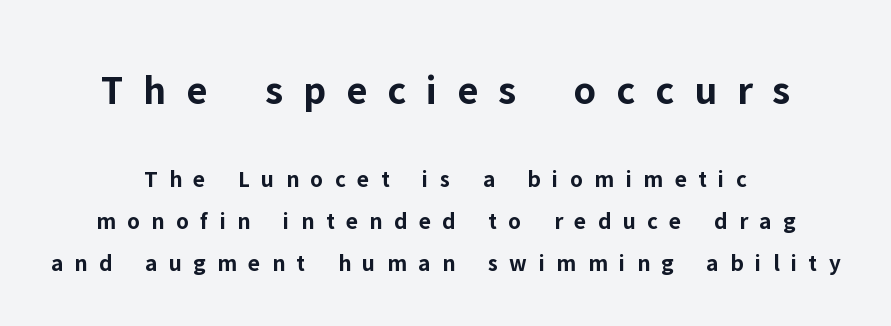
A typesetter would call this heavily tracked-out type. Bold? Absolutely — the strokes are thick and heavy. The initial chunk of copy outweighs the following chunk in type size. Letterform terminals end flat and unadorned throughout the passage.
